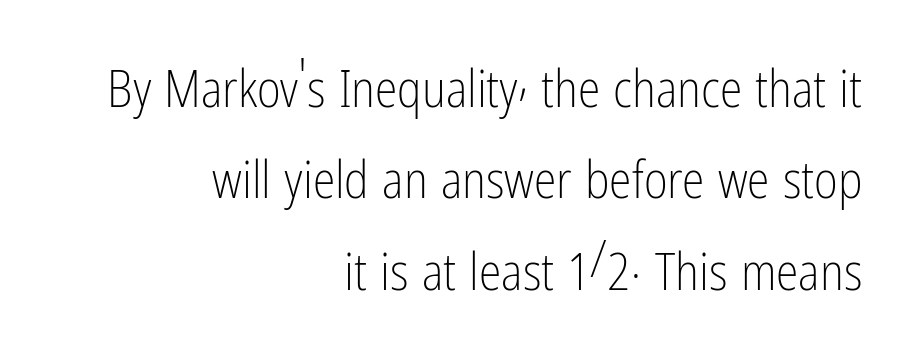
Q: Is the text bold? A: No.
Q: Is the text italic (slanted)? A: No, it is upright.
Q: Is the typeface a serif or a sans-serif typeface? A: Sans-serif.
Q: Is the text underlined? A: No.
Q: How is the paragraph aligned? A: Right-aligned.
Q: Is the spacing between letters normal or unusually wide? A: Normal.
Q: Width (condensed, normal, or wide)? A: Condensed.
Q: Stroke contrast? A: Low.
Q: x-height? A: Medium.
Q: Monospaced? A: No.
